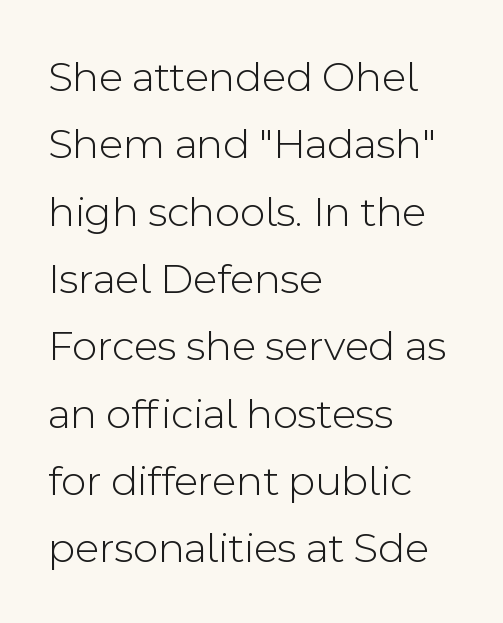
{"serif": "no", "italic": "no", "bold": "no", "weight": "light", "width": "normal", "x_height": "medium", "monospaced": "no", "underline": "no", "align": "left", "line_spacing": "normal", "line_spacing_ratio": 1.53, "letter_spacing": "normal", "letter_spacing_em": 0.0, "glyph_px": 44}
